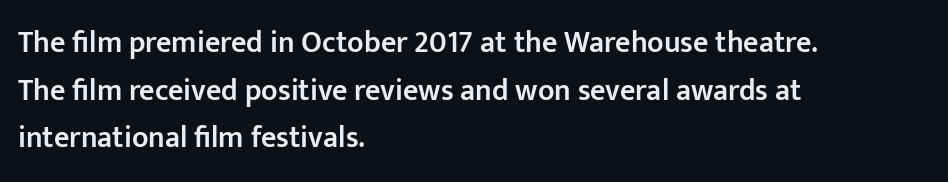
This sample has the flowing, uneven cadence of proportional lettering. Interline gaps are of average width in this sample. The letterforms sit shoulder to shoulder at normal distance. Unlike italic type, these characters show no tilt at all. Underlining? Definitely not there.
